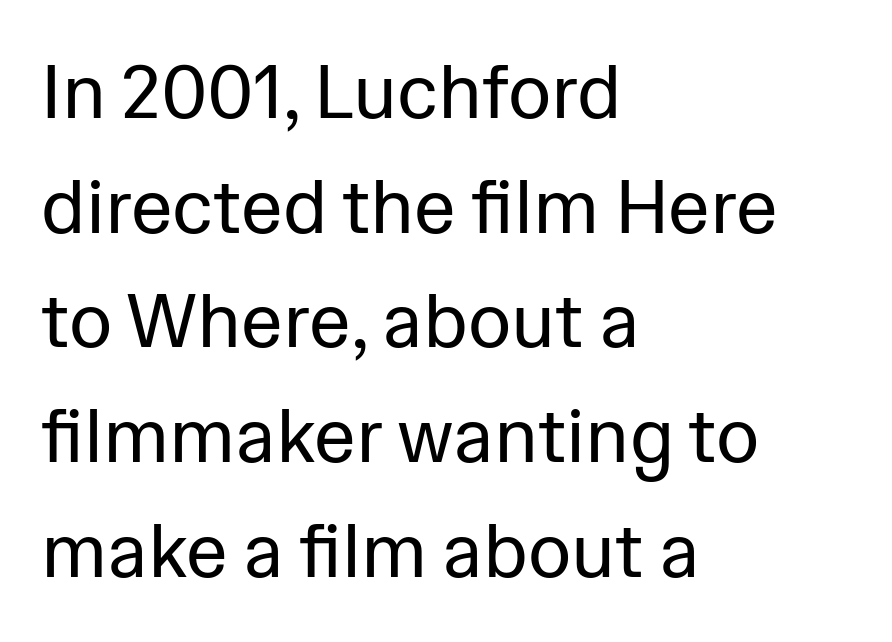
Q: Is the text bold? A: No.
Q: Is the text italic (slanted)? A: No, it is upright.
Q: Is the typeface a serif or a sans-serif typeface? A: Sans-serif.
Q: Is the text underlined? A: No.
Q: How is the paragraph aligned? A: Left-aligned.
Q: Is the spacing between letters normal or unusually wide? A: Normal.
Q: Is the spacing between lines tight, normal or loose? A: Normal.
Q: Width (condensed, normal, or wide)? A: Normal.
Q: Stroke contrast? A: Low.
Q: x-height? A: Medium.
Q: Monospaced? A: No.
